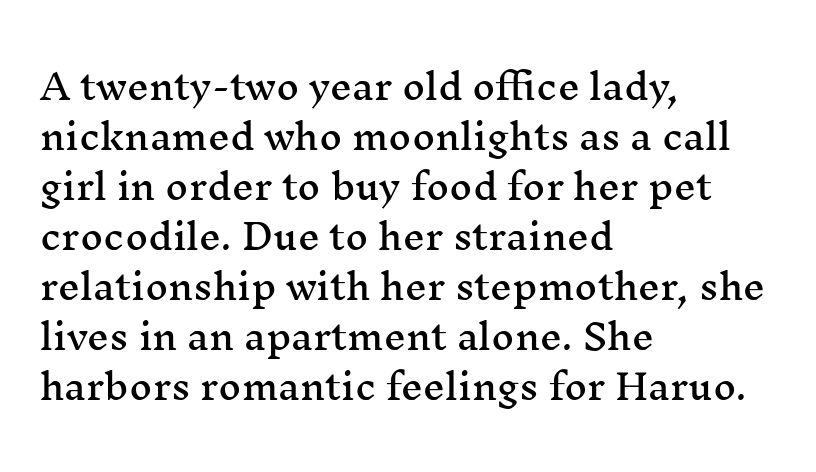
Q: Is the text italic (slanted)? A: No, it is upright.
Q: Is the typeface a serif or a sans-serif typeface? A: Serif.
Q: Is the text underlined? A: No.
Q: How is the paragraph aligned? A: Left-aligned.
Q: Is the spacing between letters normal or unusually wide? A: Normal.
Q: Is the spacing between lines tight, normal or loose? A: Normal.
Q: Width (condensed, normal, or wide)? A: Wide.
Q: Stroke contrast? A: Medium.
Q: x-height? A: Medium.
Q: Monospaced? A: No.
